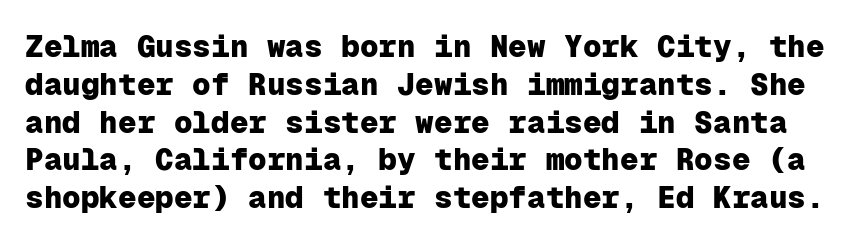
Every character here occupies the same horizontal width, giving the sample a typewriter-like rhythm. Descender tails drop into unmarked territory. No italicization has been applied; the sample stays upright. Default kerning and tracking; the words read as compact shapes. Typographic density is high because the face is bold. These lines are composed in type without serifs.
